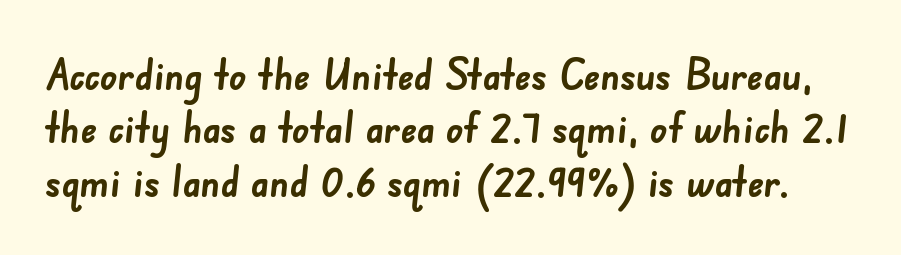
{"serif": "no", "bold": "yes", "weight": "semibold", "width": "normal", "stroke_contrast": "low", "x_height": "small", "monospaced": "no", "underline": "no", "line_spacing": "normal", "line_spacing_ratio": 1.27, "letter_spacing": "normal", "letter_spacing_em": 0.0, "glyph_px": 42}
